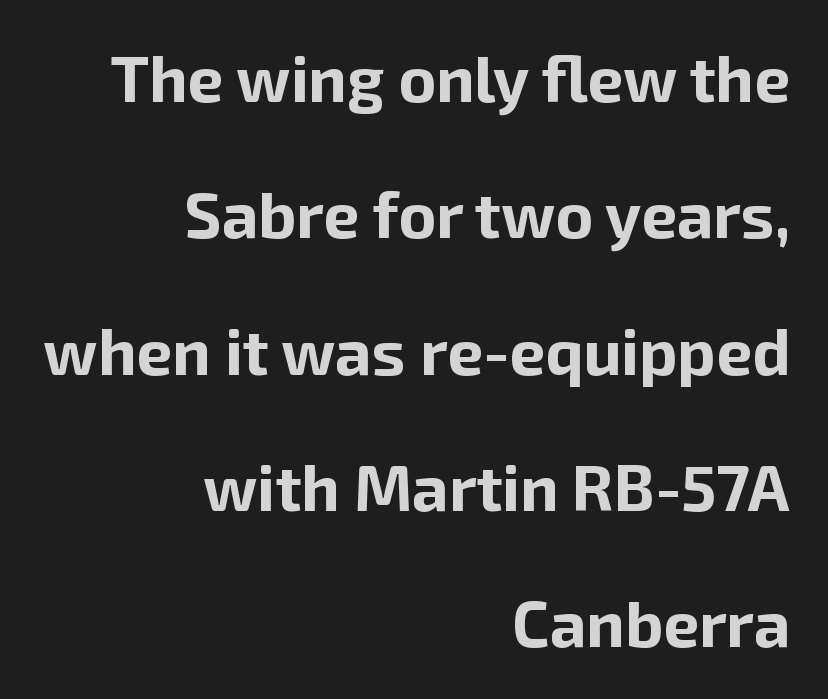
{"serif": "no", "italic": "no", "bold": "yes", "weight": "bold", "width": "normal", "stroke_contrast": "low", "x_height": "medium", "monospaced": "no", "underline": "no", "align": "right", "line_spacing": "loose", "line_spacing_ratio": 2.13, "letter_spacing": "normal", "letter_spacing_em": 0.0, "glyph_px": 64}
